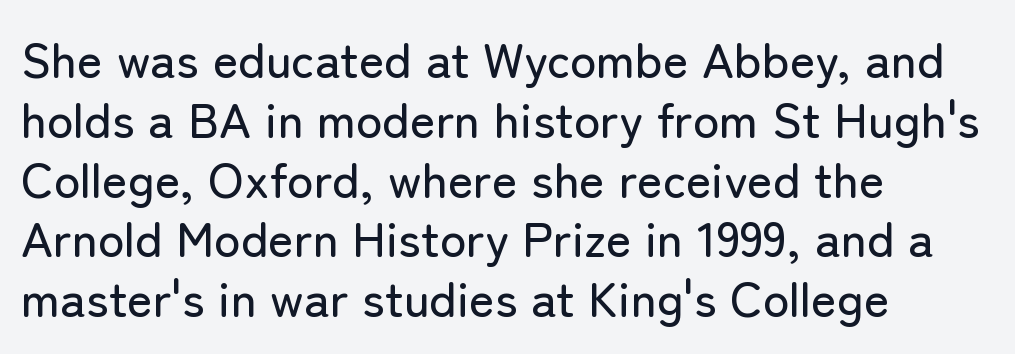
The face used here is proportionally spaced, like ordinary book or web type. Descenders hang freely into open space. In terms of letterspacing, this is plain default setting. The characters display no serif detailing; their extremities are plain.
